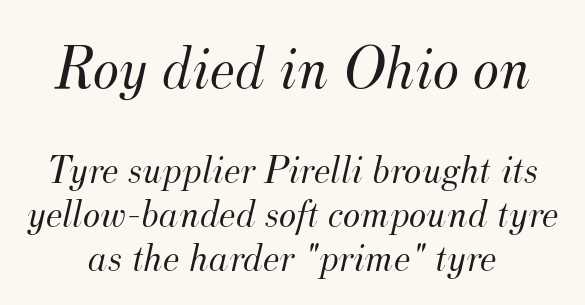
{"serif": "yes", "italic": "yes", "lean": "right", "slant_degrees": 12, "bold": "no", "weight": "light", "width": "normal", "stroke_contrast": "medium", "x_height": "small", "monospaced": "no", "underline": "no", "align": "center", "line_spacing": "tight", "line_spacing_ratio": 1.07, "letter_spacing": "normal", "letter_spacing_em": 0.0, "larger_block": "first", "size_ratio": 1.51, "glyph_px": 62}
